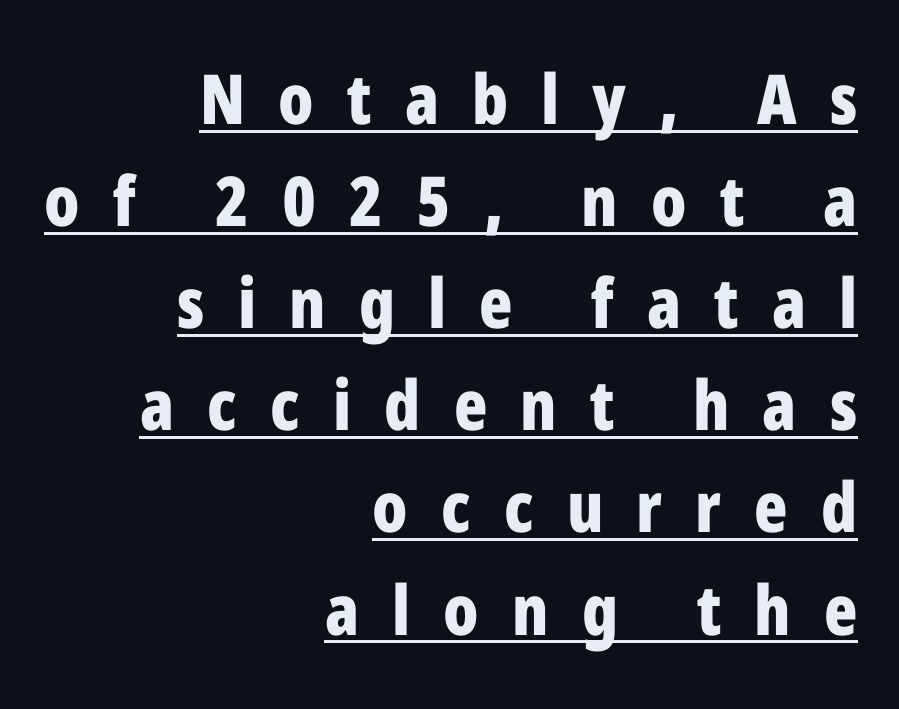
{"serif": "no", "italic": "no", "bold": "yes", "weight": "bold", "width": "condensed", "stroke_contrast": "low", "x_height": "medium", "monospaced": "no", "underline": "yes", "align": "right", "line_spacing": "normal", "line_spacing_ratio": 1.48, "letter_spacing": "wide", "letter_spacing_em": 0.48, "glyph_px": 69}
